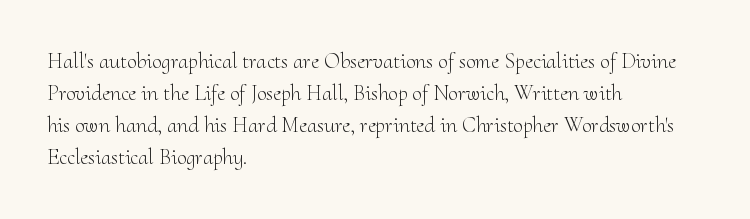
{"italic": "no", "bold": "no", "underline": "no", "align": "left", "line_spacing": "normal", "line_spacing_ratio": 1.46, "letter_spacing": "normal", "letter_spacing_em": 0.0, "glyph_px": 22}
